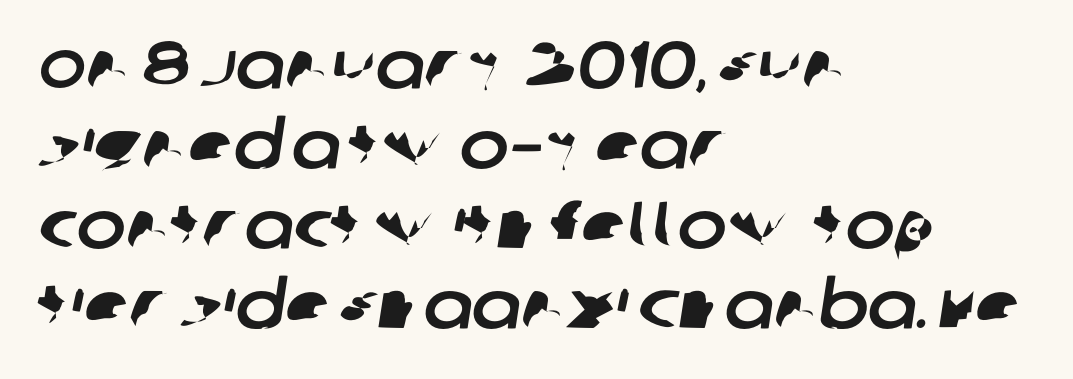
Students, note that the glyphs here touch the page at normal intervals. The text was rendered using a sans face with plain stroke endings. Quick note: underline off. Do the characters align in a grid? No, the font is proportional.
